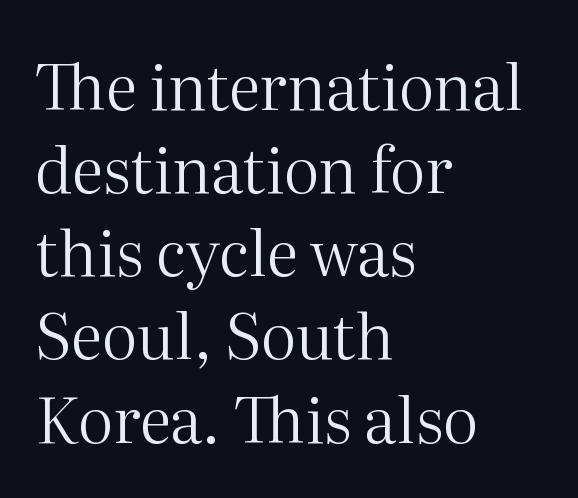
{"serif": "yes", "italic": "no", "bold": "no", "weight": "regular", "width": "normal", "stroke_contrast": "medium", "x_height": "medium", "monospaced": "no", "underline": "no", "align": "left", "line_spacing": "normal", "line_spacing_ratio": 1.32, "letter_spacing": "normal", "letter_spacing_em": 0.0, "glyph_px": 63}
